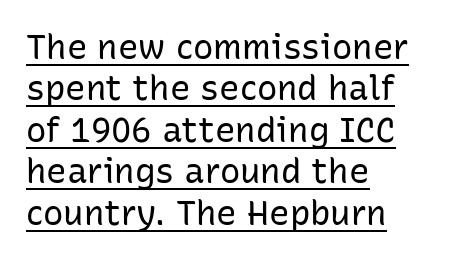
Q: Is the text bold? A: No.
Q: Is the text italic (slanted)? A: No, it is upright.
Q: Is the typeface a serif or a sans-serif typeface? A: Sans-serif.
Q: Is the text underlined? A: Yes.
Q: How is the paragraph aligned? A: Left-aligned.
Q: Is the spacing between letters normal or unusually wide? A: Normal.
Q: Width (condensed, normal, or wide)? A: Normal.
Q: Stroke contrast? A: Low.
Q: x-height? A: Medium.
Q: Monospaced? A: No.
